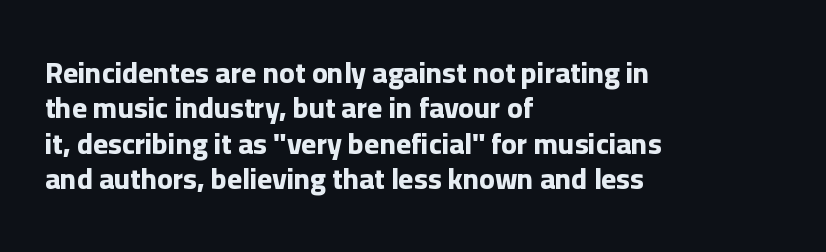
The image shows 29 px bold sans-serif type, upright; set left-aligned, line spacing 1.22x, normal letter spacing, not underlined; low stroke contrast and a medium x-height.
